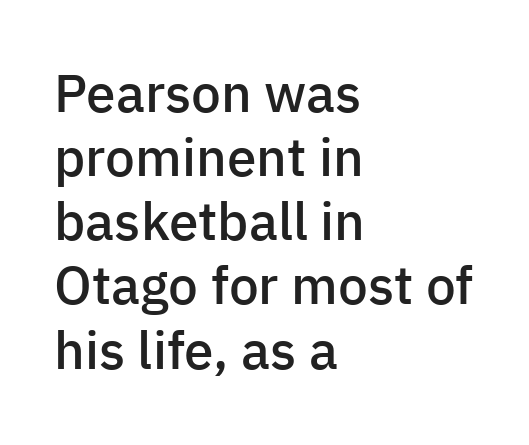
Q: Is the text bold? A: Semi-bold.
Q: Is the text italic (slanted)? A: No, it is upright.
Q: Is the typeface a serif or a sans-serif typeface? A: Sans-serif.
Q: Is the text underlined? A: No.
Q: How is the paragraph aligned? A: Left-aligned.
Q: Is the spacing between letters normal or unusually wide? A: Normal.
Q: Width (condensed, normal, or wide)? A: Normal.
Q: Stroke contrast? A: Low.
Q: x-height? A: Medium.
Q: Monospaced? A: No.
